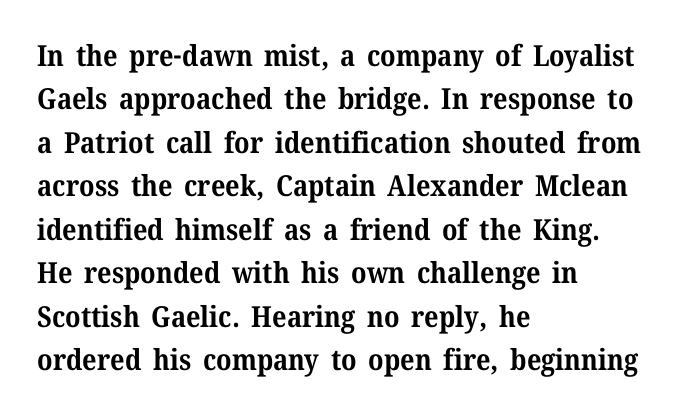
The image shows 29 px bold serif type, upright; set left-aligned, normal line spacing (1.5x), normal letter spacing, not underlined; medium stroke contrast and a medium x-height.
